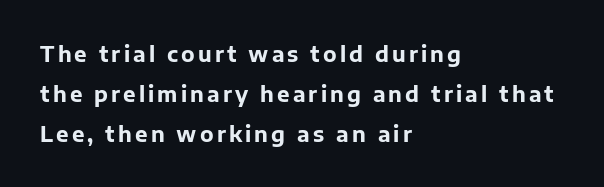
The image shows 21 px bold type, upright; set left-aligned, loose line spacing (1.9x), not underlined.
